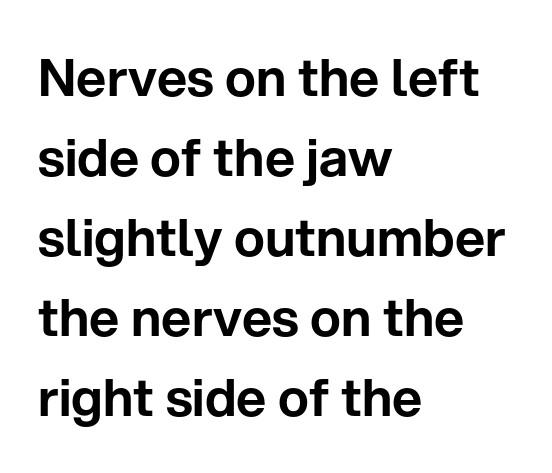
The letters sit at their default tracking, neither squeezed nor spread. Do the characters align in a grid? No, the font is proportional. Left-aligned paragraph, ragged on the right. Lines of text with bare space underneath. Observe the absence of serifs on each vertical stroke in this sample.
